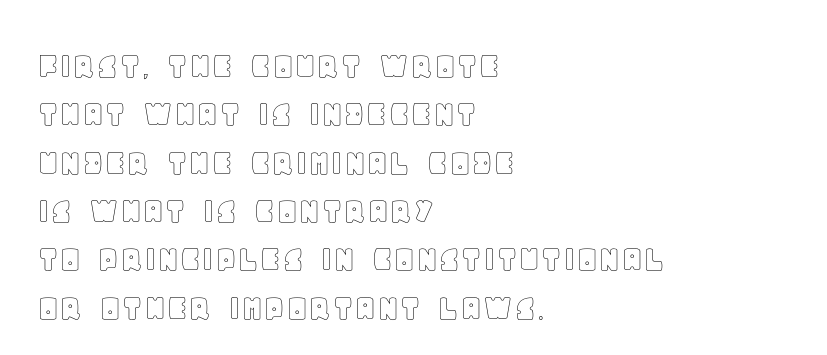
Q: Is the text italic (slanted)? A: No, it is upright.
Q: Is the text underlined? A: No.
Q: How is the paragraph aligned? A: Left-aligned.
Q: Is the spacing between letters normal or unusually wide? A: Normal.
Q: Width (condensed, normal, or wide)? A: Normal.
Q: x-height? A: Large.
Q: Monospaced? A: No.
